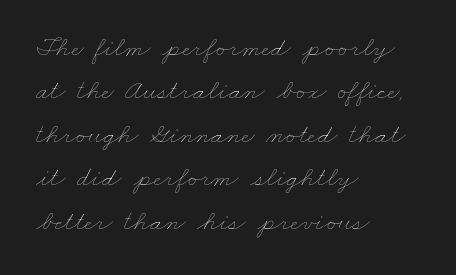
The image shows 28 px thin, wide type; set left-aligned, normal line spacing (1.55x), normal letter spacing, not underlined; low stroke contrast and a small x-height.
